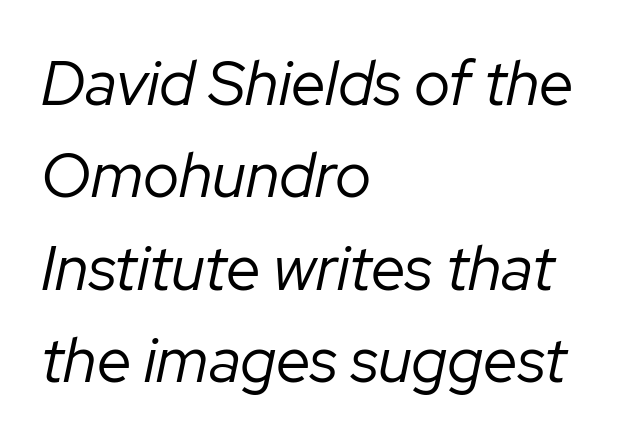
The image shows 62 px regular-weight type, italic (leaning right); set left-aligned, normal line spacing (1.49x), normal letter spacing, not underlined; low stroke contrast and a medium x-height.
